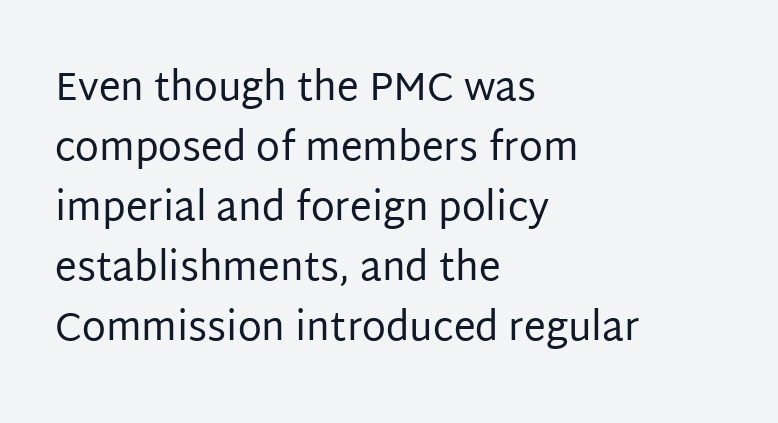
Q: Is the text bold? A: No.
Q: Is the text italic (slanted)? A: No, it is upright.
Q: Is the typeface a serif or a sans-serif typeface? A: Sans-serif.
Q: Is the text underlined? A: No.
Q: How is the paragraph aligned? A: Left-aligned.
Q: Is the spacing between letters normal or unusually wide? A: Normal.
Q: Is the spacing between lines tight, normal or loose? A: Normal.
Q: Width (condensed, normal, or wide)? A: Normal.
Q: Stroke contrast? A: Low.
Q: x-height? A: Large.
Q: Monospaced? A: No.
